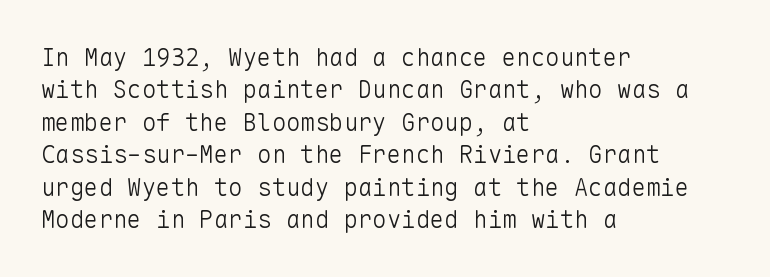
{"italic": "no", "bold": "no", "underline": "no", "align": "left", "line_spacing": "normal", "line_spacing_ratio": 1.35, "letter_spacing": "normal", "letter_spacing_em": 0.0, "glyph_px": 24}
